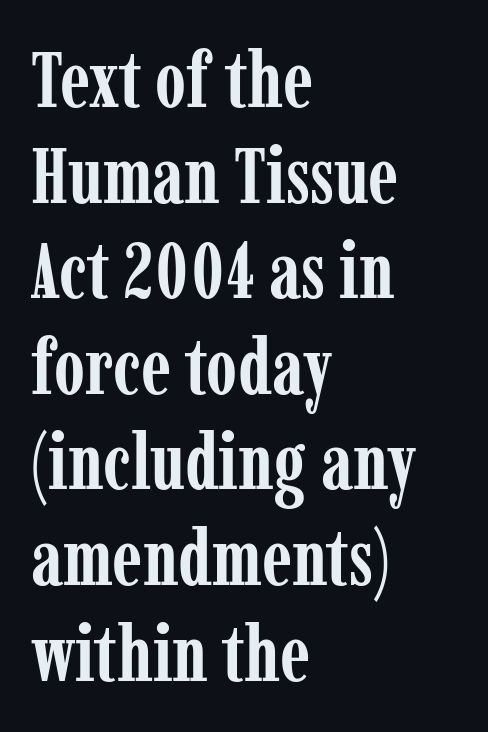
The image shows 79 px semibold, condensed serif type, upright; set left-aligned, line spacing 1.21x, normal letter spacing, not underlined; low stroke contrast and a medium x-height.
